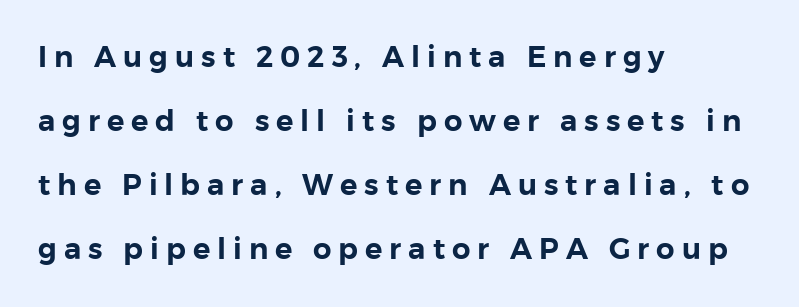
{"serif": "no", "italic": "no", "width": "normal", "stroke_contrast": "low", "x_height": "medium", "monospaced": "no", "underline": "no", "align": "left", "line_spacing": "loose", "line_spacing_ratio": 2.21, "letter_spacing": "wide", "letter_spacing_em": 0.24, "glyph_px": 29}
